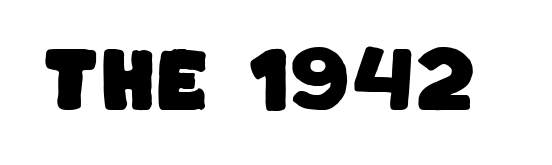
Each row of text sits above clean, open space. Standard letterfit; no display-style spreading of the glyphs. Each letter keeps its own natural width here, so spacing adapts to shape. Does the type have serifs? No, each stem ends abruptly.
